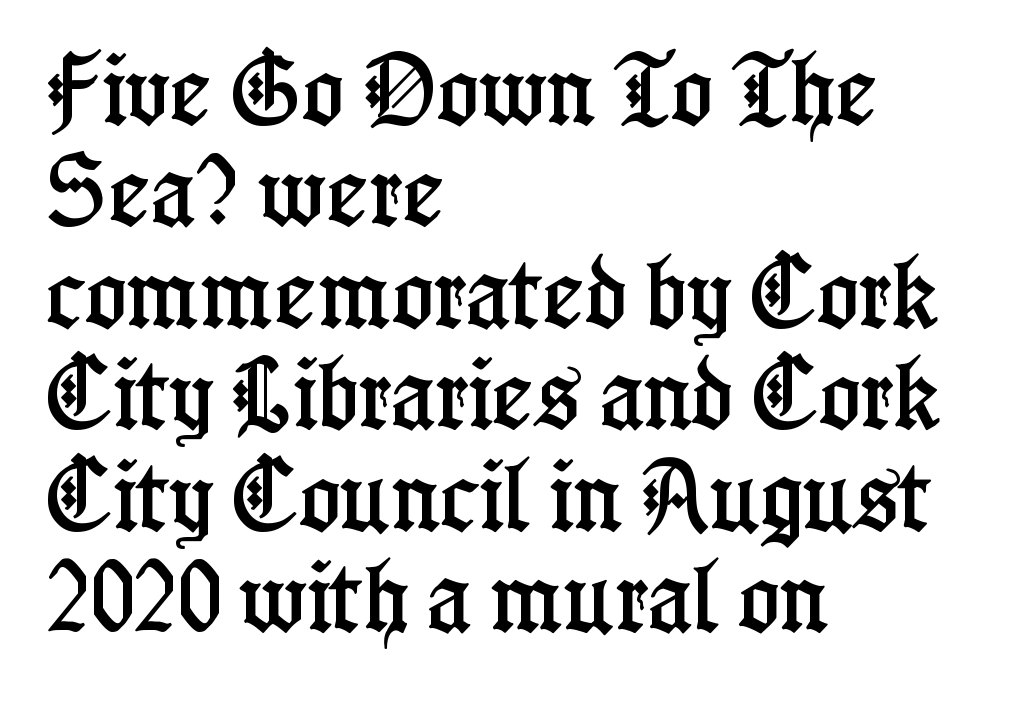
The image shows 78 px condensed serif type, upright; set left-aligned, normal line spacing (1.3x), normal letter spacing, not underlined; low stroke contrast and a medium x-height.
